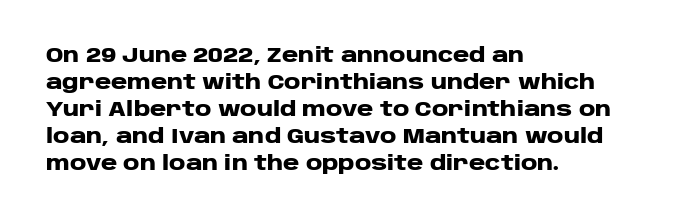
{"italic": "no", "bold": "yes", "underline": "no", "align": "left", "line_spacing": "normal", "line_spacing_ratio": 1.35, "letter_spacing": "normal", "letter_spacing_em": 0.0, "glyph_px": 20}
